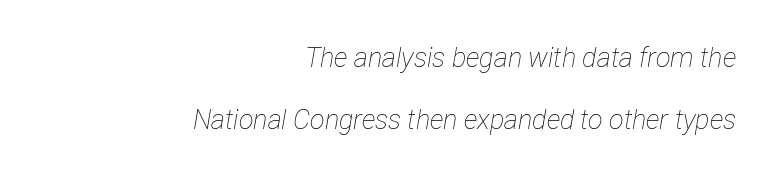
The image shows 27 px text type, italic (leaning right); set right-aligned, loose line spacing (2.29x), normal letter spacing, not underlined.
